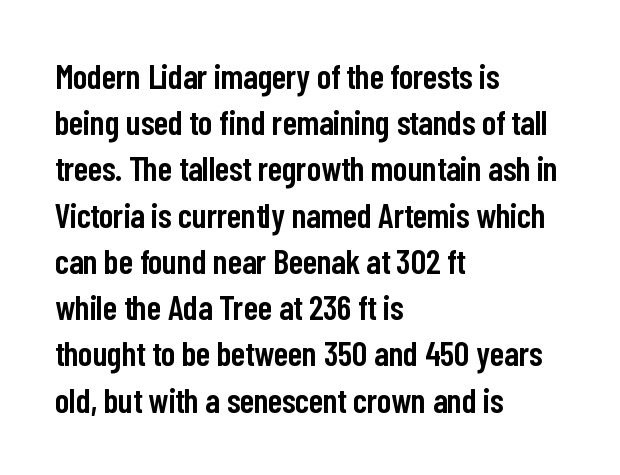
{"serif": "no", "italic": "no", "bold": "semi", "weight": "semibold", "width": "condensed", "stroke_contrast": "low", "x_height": "medium", "monospaced": "no", "underline": "no", "align": "left", "line_spacing": "normal", "line_spacing_ratio": 1.36, "letter_spacing": "normal", "letter_spacing_em": 0.0, "glyph_px": 34}
